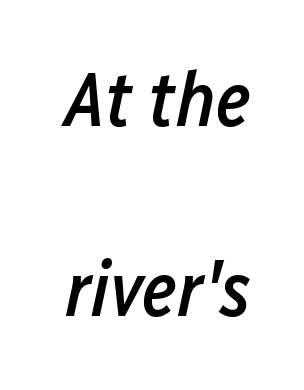
The image shows 77 px semibold, condensed type, italic (leaning right); set loose line spacing (2.47x), normal letter spacing, not underlined; low stroke contrast and a medium x-height.
